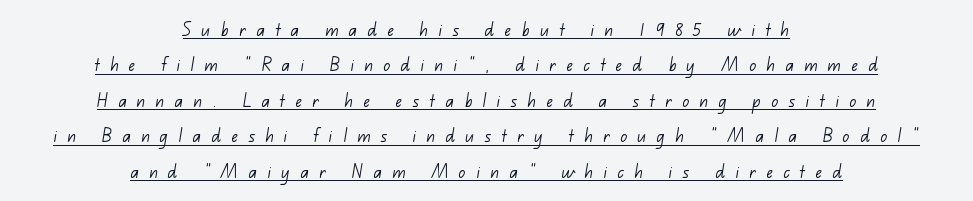
Nothing heavy about these letters — not bold at all. The passage shown stacks its lines at a standard gap. The string is rendered with underlining switched on. Words appear elongated and porous because spacing is wide.
